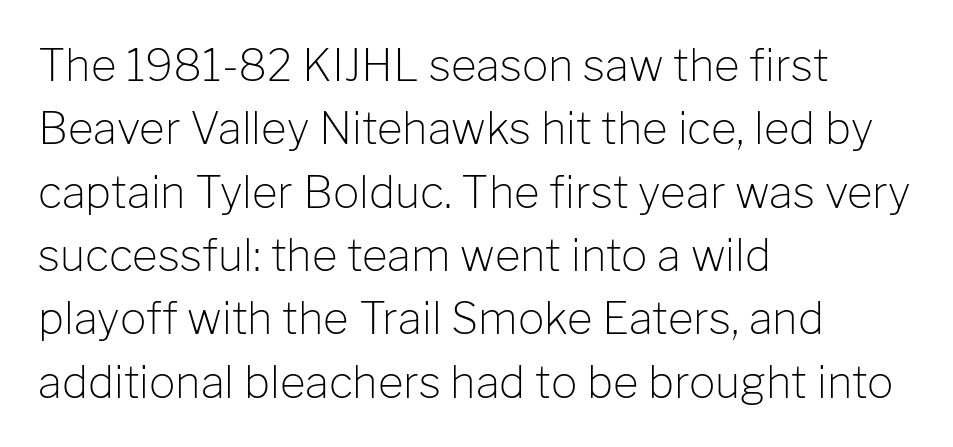
Interline gaps are of average width in this sample. The letterforms sit at book weight or below. Only glyphs here, with clear space below each row. Where is the straight margin? On the left.
